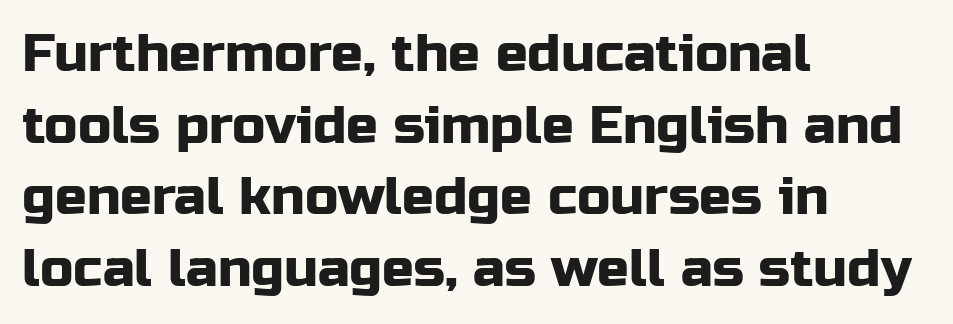
Q: Is the text italic (slanted)? A: No, it is upright.
Q: Is the typeface a serif or a sans-serif typeface? A: Sans-serif.
Q: Is the text underlined? A: No.
Q: How is the paragraph aligned? A: Left-aligned.
Q: Is the spacing between letters normal or unusually wide? A: Normal.
Q: Is the spacing between lines tight, normal or loose? A: Normal.
Q: Width (condensed, normal, or wide)? A: Normal.
Q: Stroke contrast? A: Low.
Q: x-height? A: Medium.
Q: Monospaced? A: No.
